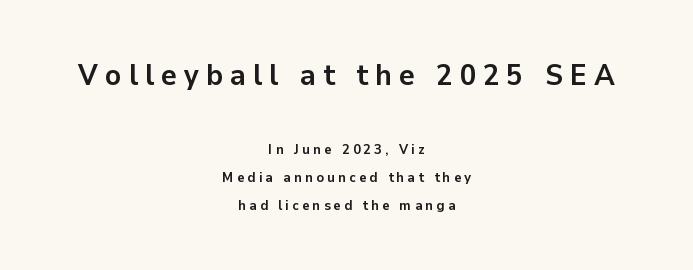
Weight: bold. Look at the bottom of the vertical strokes: they stop flat, with no serifs. How are the letters spaced? Widely, with obvious added tracking. Whoever set this made the first block the dominant, larger element.
